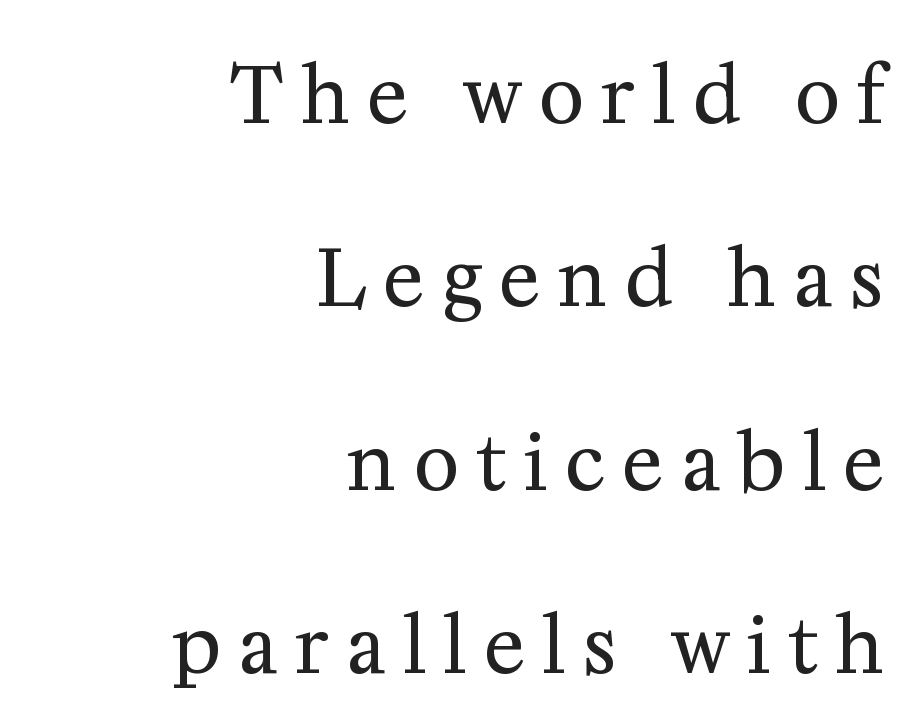
Q: Is the text bold? A: No.
Q: Is the text italic (slanted)? A: No, it is upright.
Q: Is the typeface a serif or a sans-serif typeface? A: Serif.
Q: Is the text underlined? A: No.
Q: How is the paragraph aligned? A: Right-aligned.
Q: Is the spacing between letters normal or unusually wide? A: Unusually wide.
Q: Is the spacing between lines tight, normal or loose? A: Loose.
Q: Width (condensed, normal, or wide)? A: Normal.
Q: Stroke contrast? A: Medium.
Q: x-height? A: Medium.
Q: Monospaced? A: No.
